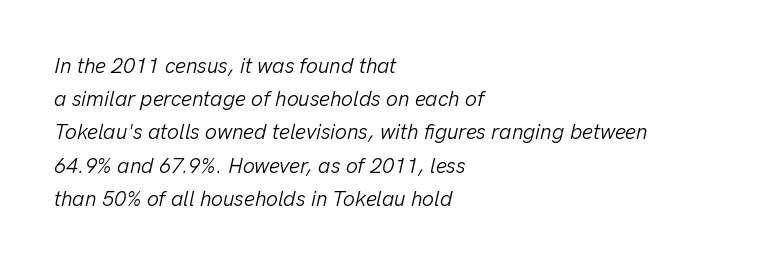
Rendered with sloped, italic letterforms. The gap between lines stays unmarked. Caption: multi-line text, flush left, ragged right. No extra tracking has been applied to these lines. Honestly, the row spacing looks completely unremarkable.
